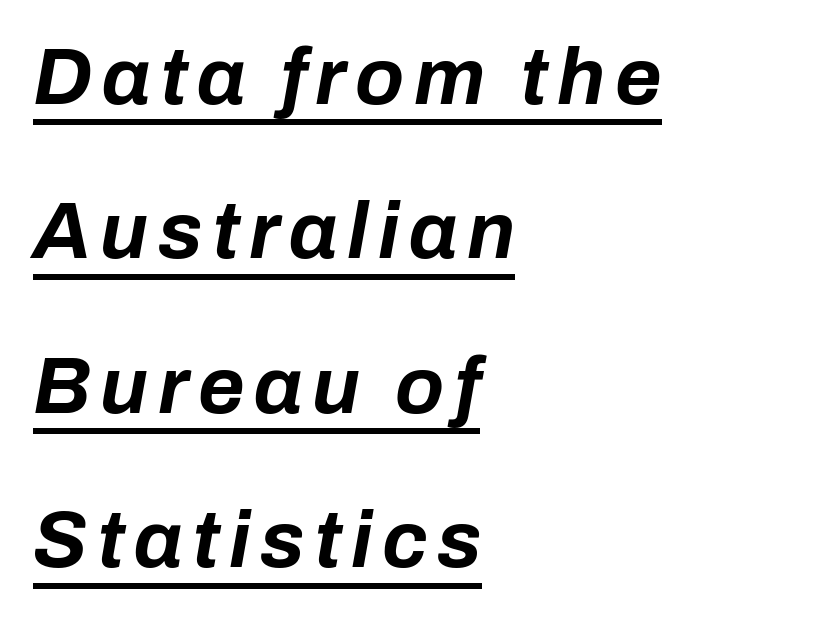
{"italic": "yes", "lean": "right", "slant_degrees": 10, "bold": "yes", "weight": "bold", "width": "normal", "stroke_contrast": "low", "x_height": "medium", "monospaced": "no", "underline": "yes", "align": "left", "line_spacing": "loose", "line_spacing_ratio": 1.93, "glyph_px": 80}
